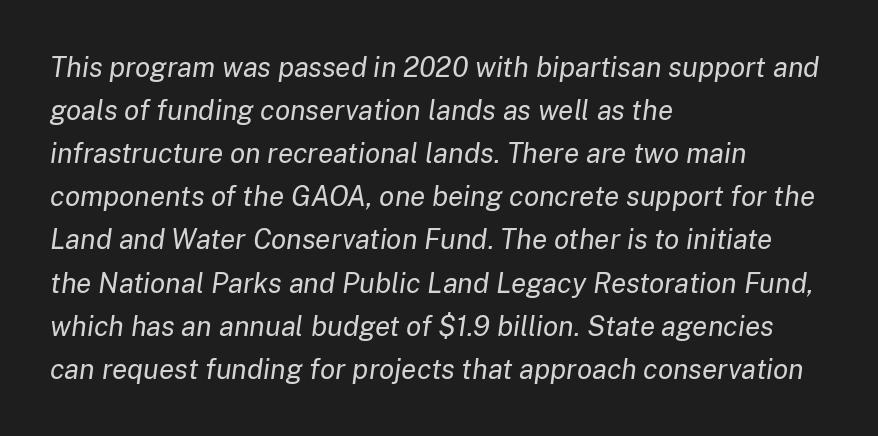
Unmarked baselines from the first word to the last. The face used here is proportionally spaced, like ordinary book or web type. The typography opts for an oblique posture over an upright one. Between one letter and the next there's only the usual sliver of space. Caption: multi-line text, flush left, ragged right. Successive baselines arrive at the customary interval.
